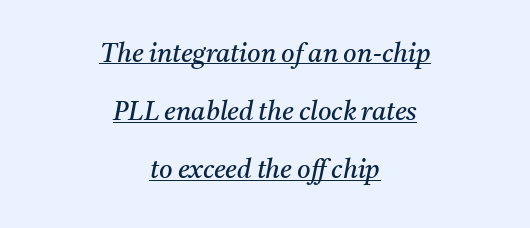
Characters are canted at an angle relative to the baseline's perpendicular. The words here are underlined. This sample is center-justified, so both line endings float freely. No letter is thick-stroked: the sample isn't bold. The leading is generous, giving the passage an open texture. Does extra space separate the letters? No, they use regular spacing.
